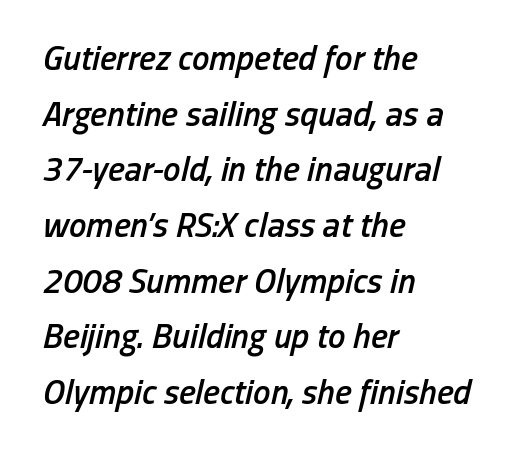
{"italic": "yes", "lean": "right", "slant_degrees": 13, "bold": "semi", "weight": "semibold", "width": "condensed", "stroke_contrast": "low", "x_height": "medium", "monospaced": "no", "underline": "no", "align": "left", "line_spacing": "normal", "line_spacing_ratio": 1.59, "letter_spacing": "normal", "letter_spacing_em": 0.0, "glyph_px": 35}
